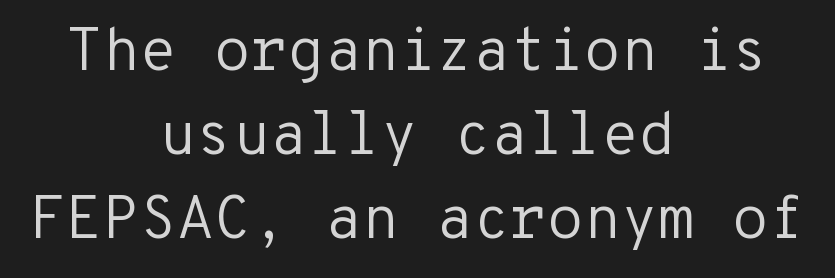
A normal amount of white space separates one row of letters from the next. In terms of letterform style, serifs are entirely absent. Spacing verdict: monospaced, one width for all characters. Unlike italic type, these characters show no tilt at all.
